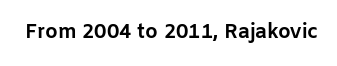
{"italic": "no", "bold": "yes", "underline": "no", "letter_spacing": "normal", "letter_spacing_em": 0.0, "glyph_px": 20}
